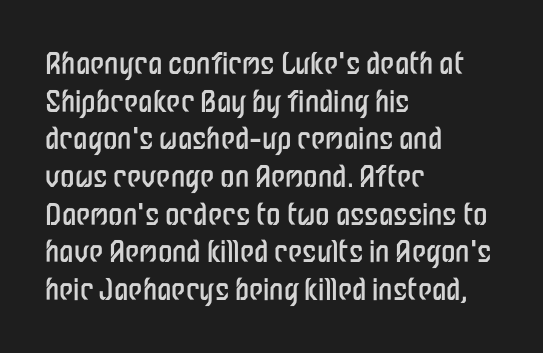
The image shows 29 px regular-weight, condensed sans-serif type, upright; set left-aligned, normal line spacing (1.3x), normal letter spacing, not underlined; low stroke contrast and a medium x-height.
